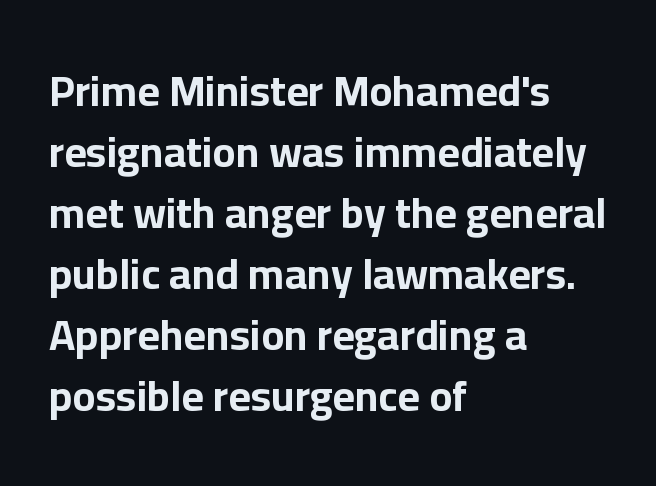
The image shows 43 px bold sans-serif type, upright; set left-aligned, normal line spacing (1.42x), normal letter spacing, not underlined; low stroke contrast and a medium x-height.
